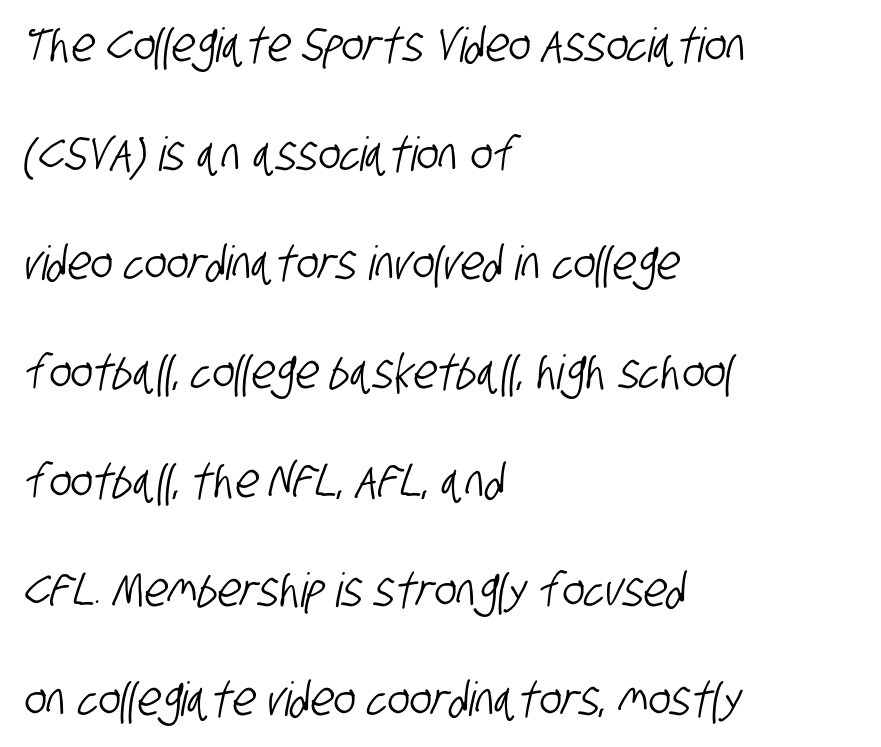
Q: Is the typeface a serif or a sans-serif typeface? A: Sans-serif.
Q: Is the text underlined? A: No.
Q: How is the paragraph aligned? A: Left-aligned.
Q: Is the spacing between letters normal or unusually wide? A: Normal.
Q: Is the spacing between lines tight, normal or loose? A: Loose.
Q: Width (condensed, normal, or wide)? A: Condensed.
Q: Stroke contrast? A: Low.
Q: x-height? A: Large.
Q: Monospaced? A: No.
